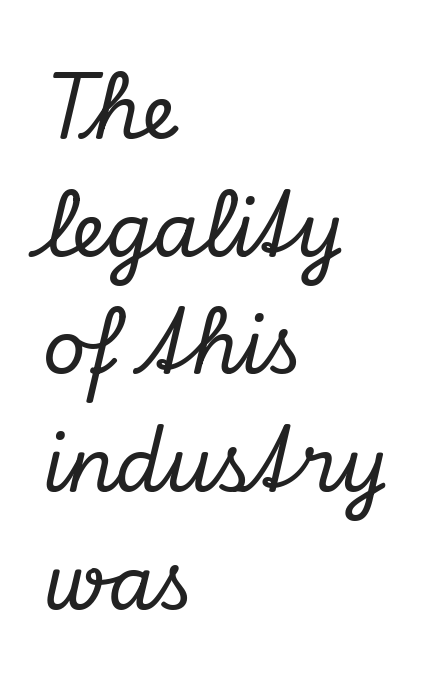
The image shows 75 px serif type, italic (leaning right); set left-aligned, normal line spacing (1.57x), normal letter spacing, not underlined; low stroke contrast and a small x-height.
